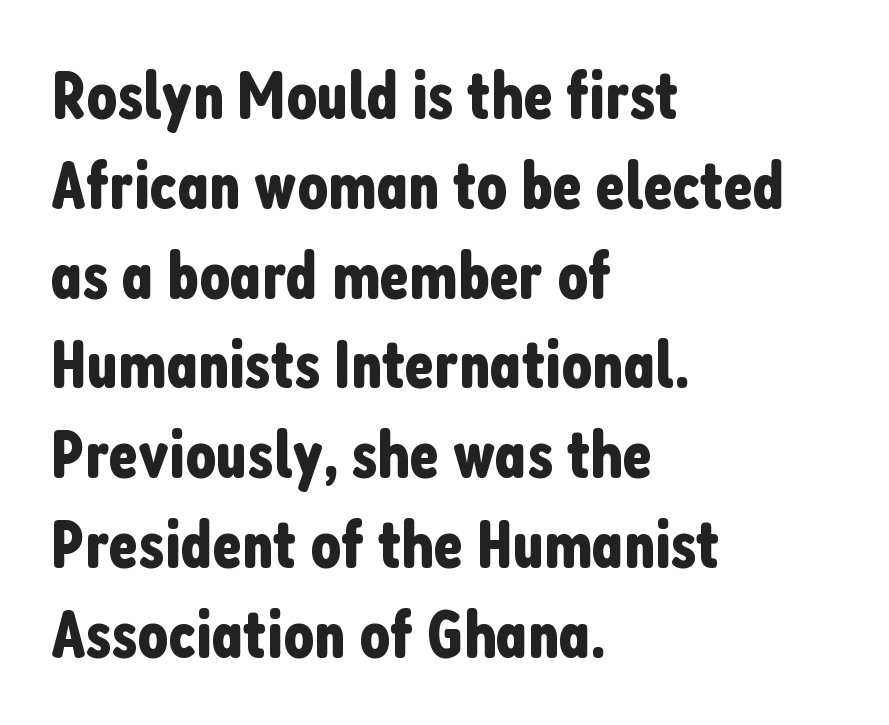
Do the characters align in a grid? No, the font is proportional. Nobody touched the tracking dial on this one. Every character sits straight up, as roman type does. Nobody drew a line under any word here.
